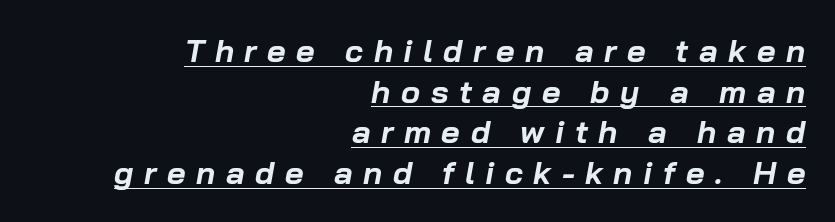
{"italic": "yes", "lean": "right", "slant_degrees": 10, "bold": "yes", "weight": "bold", "width": "normal", "stroke_contrast": "low", "x_height": "medium", "monospaced": "no", "underline": "yes", "align": "right", "line_spacing": "normal", "line_spacing_ratio": 1.27, "letter_spacing": "wide", "letter_spacing_em": 0.33, "glyph_px": 32}
